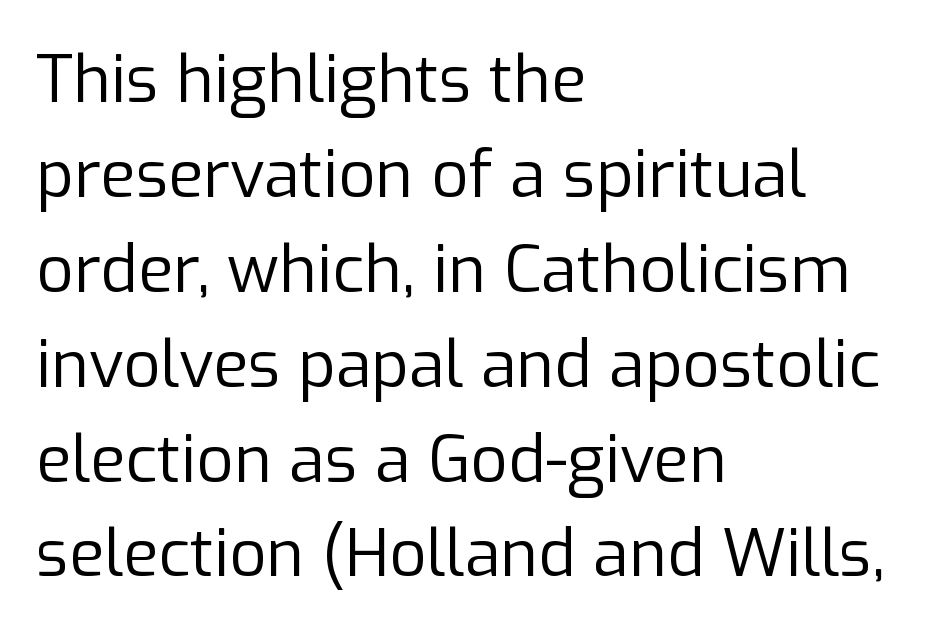
Observe the absence of serifs on each vertical stroke in this sample. The leading is moderate, giving the passage an even texture. Weight: not bold — regular or lighter. Rendered with straight, roman letterforms.
